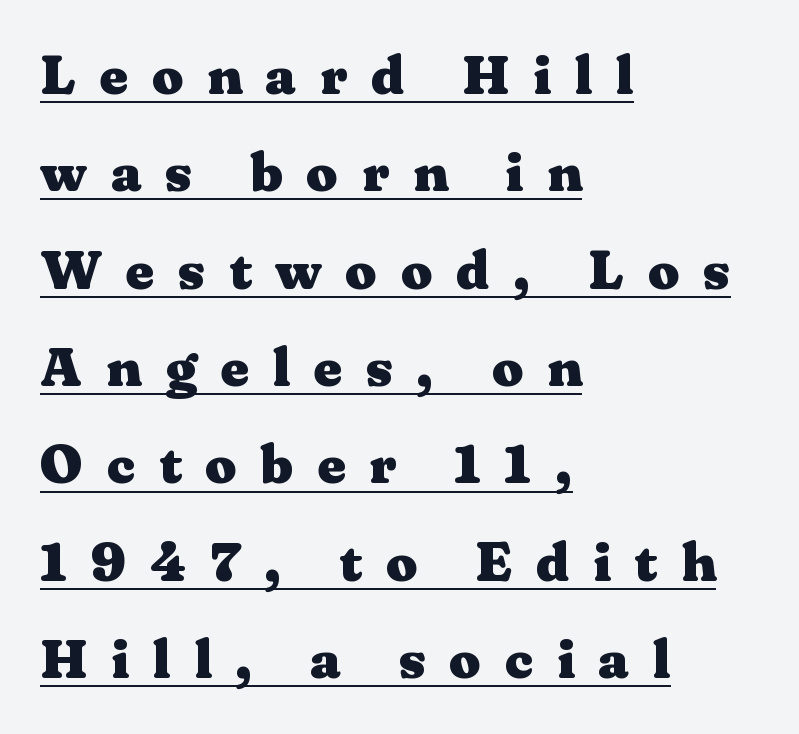
Q: Is the text bold? A: Yes.
Q: Is the text italic (slanted)? A: No, it is upright.
Q: Is the typeface a serif or a sans-serif typeface? A: Serif.
Q: Is the text underlined? A: Yes.
Q: How is the paragraph aligned? A: Left-aligned.
Q: Is the spacing between letters normal or unusually wide? A: Unusually wide.
Q: Width (condensed, normal, or wide)? A: Wide.
Q: Stroke contrast? A: Medium.
Q: x-height? A: Medium.
Q: Monospaced? A: No.
